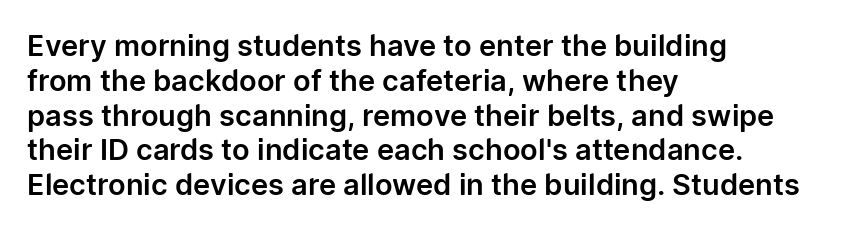
The rendering uses natural spacing where letterforms have individual widths. Alignment: flush left. Does the lettering tilt? It doesn't — this is upright. The face used here is rendered with its standard letterfit.
